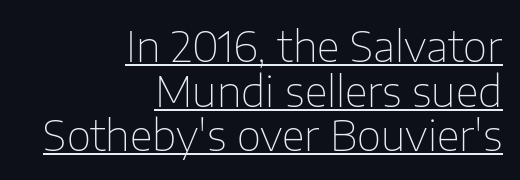
Q: Is the text bold? A: No.
Q: Is the text italic (slanted)? A: No, it is upright.
Q: Is the typeface a serif or a sans-serif typeface? A: Sans-serif.
Q: Is the text underlined? A: Yes.
Q: How is the paragraph aligned? A: Right-aligned.
Q: Is the spacing between letters normal or unusually wide? A: Normal.
Q: Is the spacing between lines tight, normal or loose? A: Tight.
Q: Width (condensed, normal, or wide)? A: Normal.
Q: Stroke contrast? A: Low.
Q: x-height? A: Medium.
Q: Monospaced? A: No.
